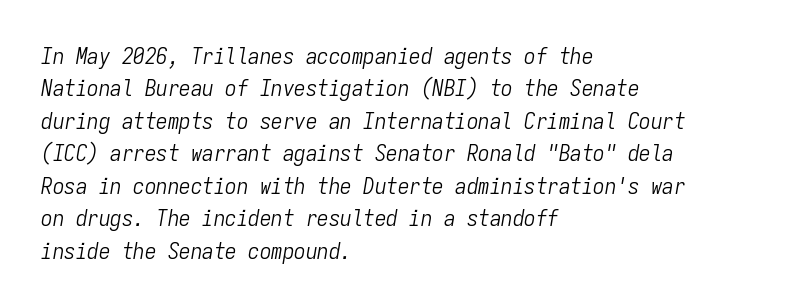
{"italic": "yes", "lean": "right", "slant_degrees": 9, "bold": "no", "underline": "no", "align": "left", "line_spacing": "normal", "line_spacing_ratio": 1.41, "letter_spacing": "normal", "letter_spacing_em": 0.0, "glyph_px": 23}
